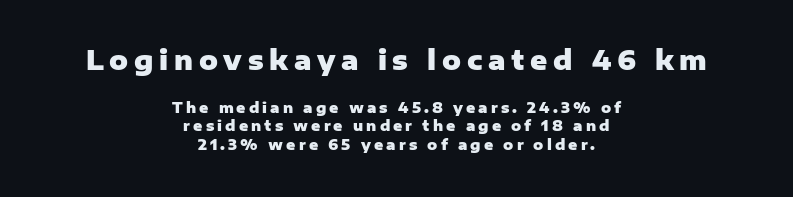
{"italic": "no", "bold": "yes", "underline": "no", "align": "center", "line_spacing": "normal", "line_spacing_ratio": 1.31, "letter_spacing": "wide", "letter_spacing_em": 0.22, "larger_block": "first", "size_ratio": 1.86, "glyph_px": 26}
